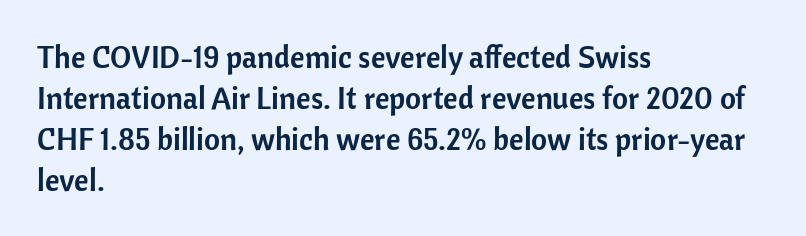
{"serif": "no", "italic": "no", "width": "normal", "stroke_contrast": "low", "x_height": "medium", "monospaced": "no", "underline": "no", "align": "left", "line_spacing": "normal", "line_spacing_ratio": 1.32, "letter_spacing": "normal", "letter_spacing_em": 0.0, "glyph_px": 31}
